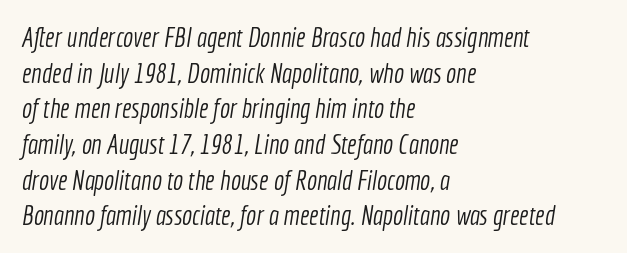
The passage shown is not bold in any degree. Characters follow at the spacing the type designer built in. Vertically, the passage feels balanced, rows spaced as you'd expect. Underlining? Definitely not there.
